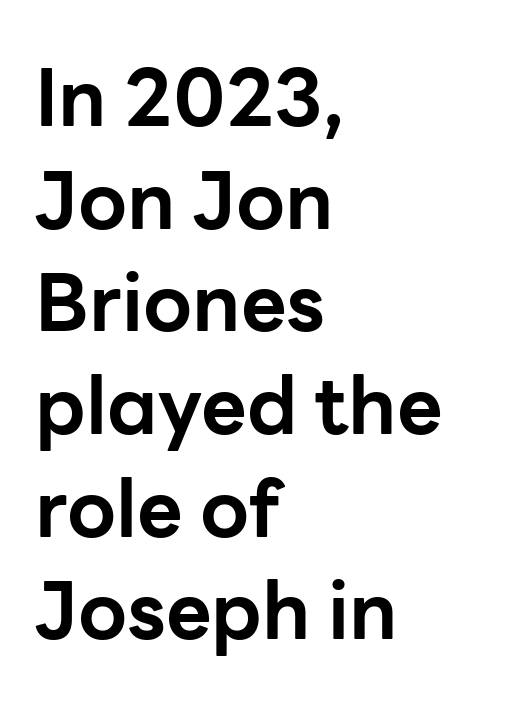
{"serif": "no", "italic": "no", "bold": "yes", "weight": "bold", "width": "normal", "stroke_contrast": "low", "x_height": "medium", "monospaced": "no", "underline": "no", "align": "left", "line_spacing": "normal", "line_spacing_ratio": 1.3, "letter_spacing": "normal", "letter_spacing_em": 0.0, "glyph_px": 79}
